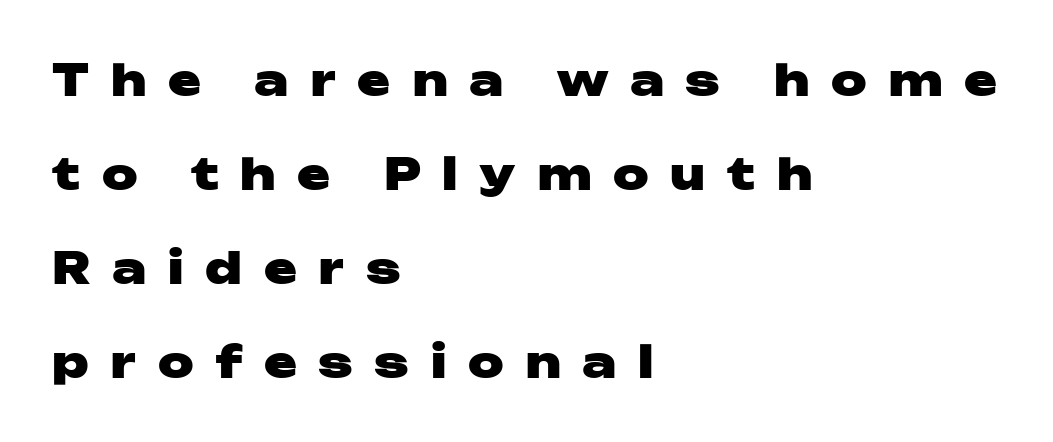
Q: Is the text bold? A: Yes.
Q: Is the text italic (slanted)? A: No, it is upright.
Q: Is the typeface a serif or a sans-serif typeface? A: Sans-serif.
Q: Is the text underlined? A: No.
Q: How is the paragraph aligned? A: Left-aligned.
Q: Is the spacing between letters normal or unusually wide? A: Unusually wide.
Q: Is the spacing between lines tight, normal or loose? A: Loose.
Q: Width (condensed, normal, or wide)? A: Wide.
Q: Stroke contrast? A: Low.
Q: x-height? A: Medium.
Q: Monospaced? A: No.
